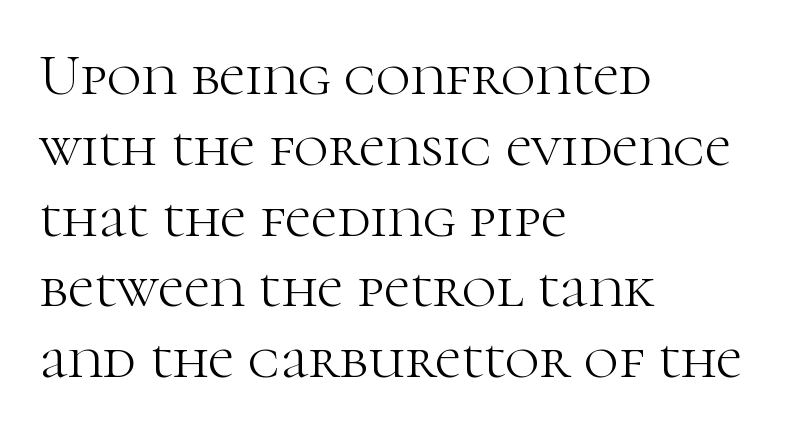
Q: Is the text bold? A: No.
Q: Is the text italic (slanted)? A: No, it is upright.
Q: Is the typeface a serif or a sans-serif typeface? A: Serif.
Q: Is the text underlined? A: No.
Q: How is the paragraph aligned? A: Left-aligned.
Q: Is the spacing between letters normal or unusually wide? A: Normal.
Q: Width (condensed, normal, or wide)? A: Normal.
Q: Stroke contrast? A: High.
Q: x-height? A: Medium.
Q: Monospaced? A: No.
